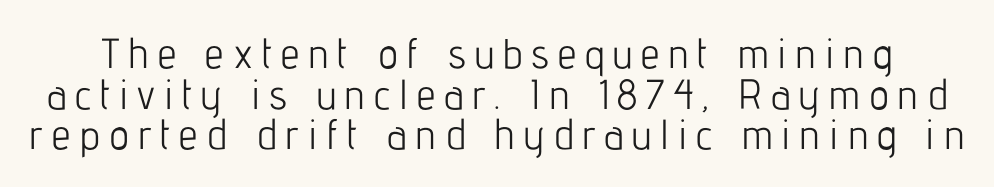
The image shows 42 px light, condensed sans-serif type, upright; set tight line spacing (0.97x), unusually wide letter spacing (+0.21 em), not underlined; low stroke contrast and a medium x-height.
